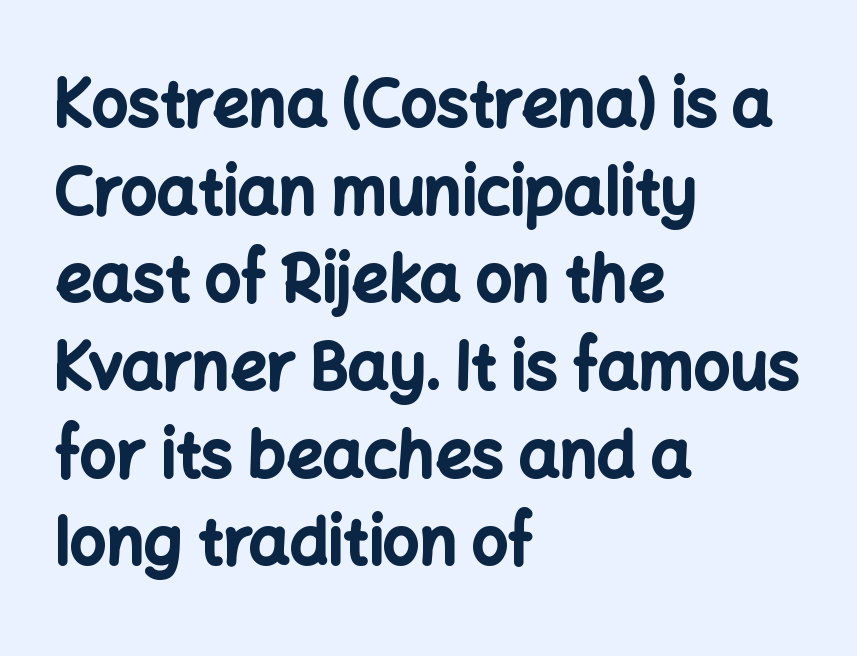
Lines of text with bare space underneath. You can tell from the bare stems that sans-serif type was used. These words are printed bold, with thick strokes throughout. You could call the tracking neutral — neither tight nor loose. Summary of vertical rhythm: regular, with standard interline spacing.
